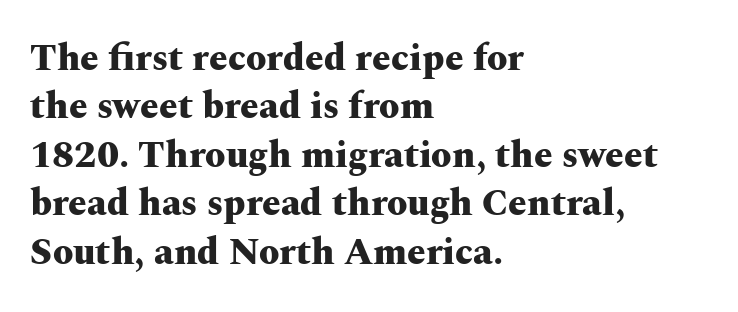
Q: Is the text bold? A: Yes.
Q: Is the text italic (slanted)? A: No, it is upright.
Q: Is the typeface a serif or a sans-serif typeface? A: Serif.
Q: Is the text underlined? A: No.
Q: How is the paragraph aligned? A: Left-aligned.
Q: Is the spacing between letters normal or unusually wide? A: Normal.
Q: Is the spacing between lines tight, normal or loose? A: Normal.
Q: Width (condensed, normal, or wide)? A: Wide.
Q: Stroke contrast? A: Medium.
Q: x-height? A: Medium.
Q: Monospaced? A: No.
